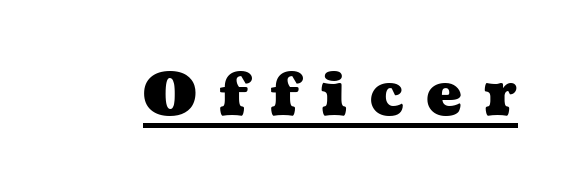
Q: Is the text bold? A: Yes.
Q: Is the text underlined? A: Yes.
Q: Is the spacing between letters normal or unusually wide? A: Unusually wide.
Q: Width (condensed, normal, or wide)? A: Wide.
Q: Stroke contrast? A: Medium.
Q: x-height? A: Medium.
Q: Monospaced? A: No.
